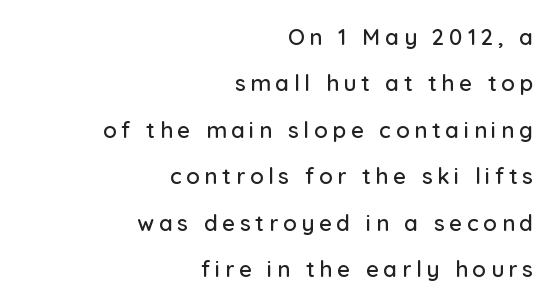
Q: Is the text italic (slanted)? A: No, it is upright.
Q: Is the text underlined? A: No.
Q: How is the paragraph aligned? A: Right-aligned.
Q: Is the spacing between letters normal or unusually wide? A: Unusually wide.
Q: Is the spacing between lines tight, normal or loose? A: Loose.
